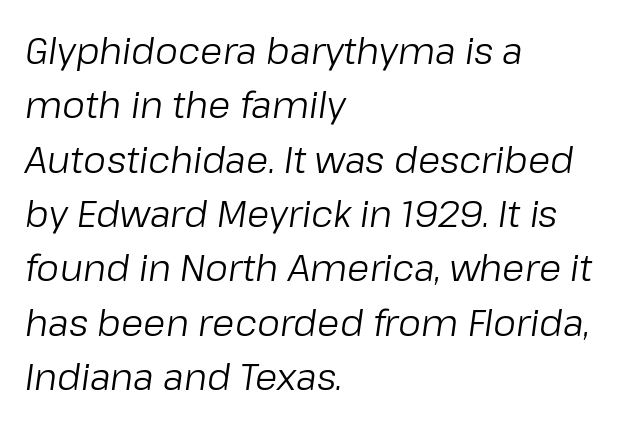
The image shows 36 px regular-weight type, italic (leaning right); set left-aligned, normal line spacing (1.51x), normal letter spacing, not underlined; low stroke contrast and a medium x-height.
